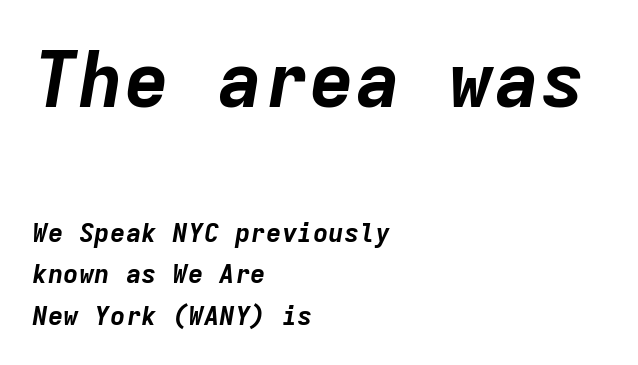
Q: Is the text bold? A: Yes.
Q: Is the text italic (slanted)? A: Yes, it leans right by about 9 degrees.
Q: Is the text underlined? A: No.
Q: How is the paragraph aligned? A: Left-aligned.
Q: Is the spacing between letters normal or unusually wide? A: Normal.
Q: Is the spacing between lines tight, normal or loose? A: Normal.
Q: Which block of text is set in a larger size, the first (top) or the second (bottom)? A: The first (top) one.
Q: Width (condensed, normal, or wide)? A: Normal.
Q: Stroke contrast? A: Low.
Q: x-height? A: Medium.
Q: Monospaced? A: Yes.
